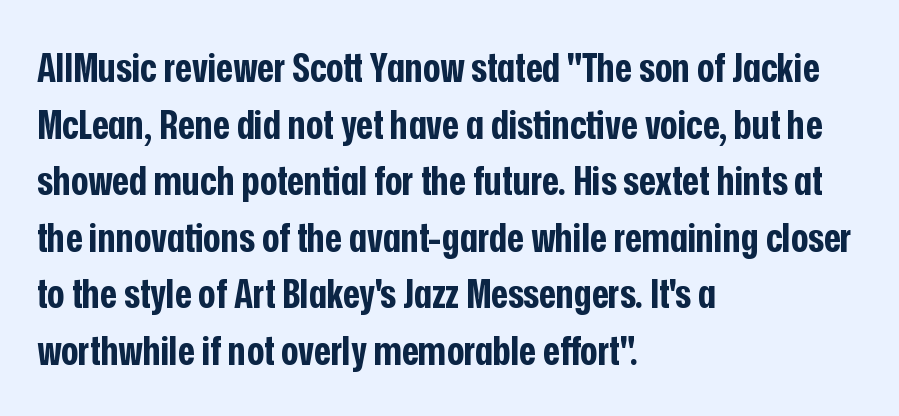
{"serif": "no", "italic": "no", "bold": "yes", "weight": "bold", "width": "condensed", "stroke_contrast": "low", "x_height": "medium", "monospaced": "no", "underline": "no", "align": "left", "line_spacing": "normal", "line_spacing_ratio": 1.38, "letter_spacing": "normal", "letter_spacing_em": 0.0, "glyph_px": 41}
